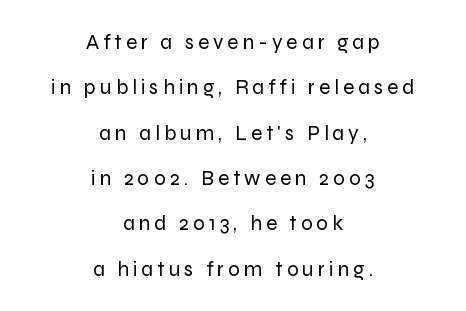
{"italic": "no", "bold": "no", "underline": "no", "align": "center", "line_spacing": "loose", "line_spacing_ratio": 2.16, "glyph_px": 21}
